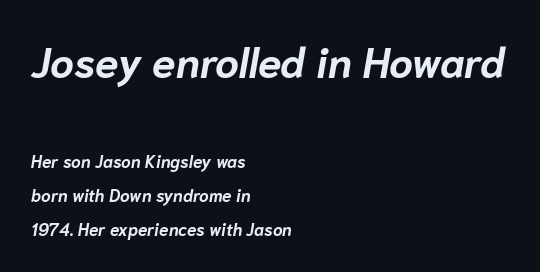
The sample has been set heavy, in full bold. Bigger letters appear in the top chunk; the bottom chunk is reduced. Inter-character spacing is left at the font's built-in metrics. Beneath every word, the page is bare. Style check: oblique.
